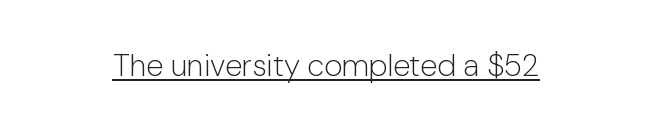
The image shows 31 px light sans-serif type, upright; set normal letter spacing, underlined; low stroke contrast and a medium x-height.
